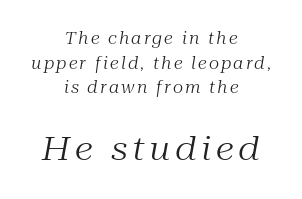
Q: Is the text bold? A: No.
Q: Is the text italic (slanted)? A: Yes, it leans right by about 10 degrees.
Q: Is the typeface a serif or a sans-serif typeface? A: Serif.
Q: Is the text underlined? A: No.
Q: How is the paragraph aligned? A: Centered.
Q: Is the spacing between lines tight, normal or loose? A: Normal.
Q: Which block of text is set in a larger size, the first (top) or the second (bottom)? A: The second (bottom) one.
Q: Width (condensed, normal, or wide)? A: Normal.
Q: Stroke contrast? A: Medium.
Q: x-height? A: Medium.
Q: Monospaced? A: No.
